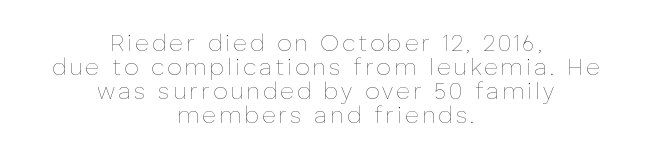
Q: Is the text bold? A: No.
Q: Is the text italic (slanted)? A: No, it is upright.
Q: Is the text underlined? A: No.
Q: How is the paragraph aligned? A: Centered.
Q: Is the spacing between lines tight, normal or loose? A: Tight.
